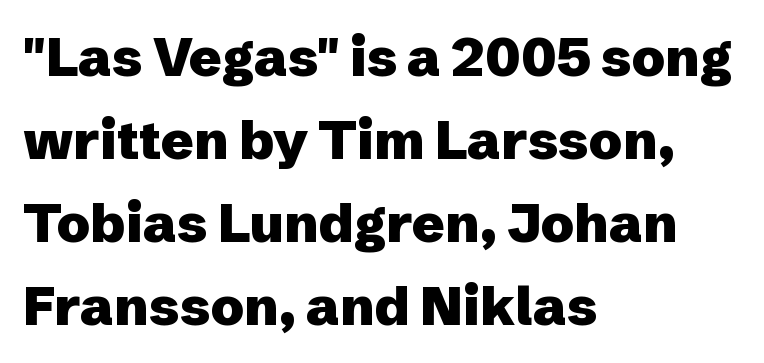
The letters stand upright; this is a roman face. Nope, no serifs anywhere on these letters. The passage shown is not underscored anywhere. The lines are quadded left. Tracking here is standard; glyphs follow each other at the usual distance. Do the characters align in a grid? No, the font is proportional.
